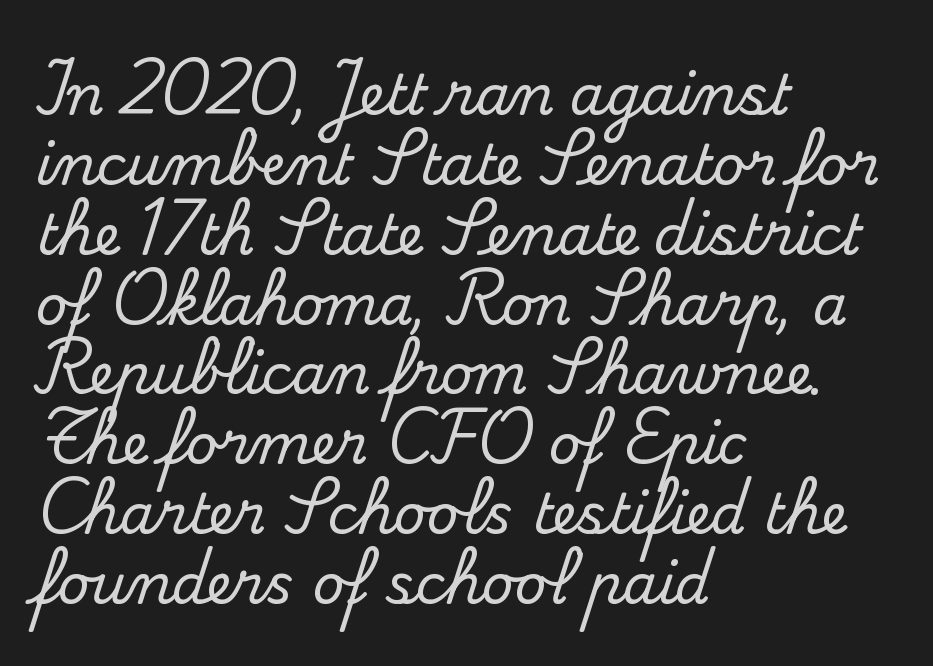
Q: Is the text italic (slanted)? A: Yes.
Q: Is the text underlined? A: No.
Q: How is the paragraph aligned? A: Left-aligned.
Q: Is the spacing between letters normal or unusually wide? A: Normal.
Q: Is the spacing between lines tight, normal or loose? A: Normal.
Q: Width (condensed, normal, or wide)? A: Normal.
Q: Stroke contrast? A: Medium.
Q: x-height? A: Small.
Q: Monospaced? A: No.
